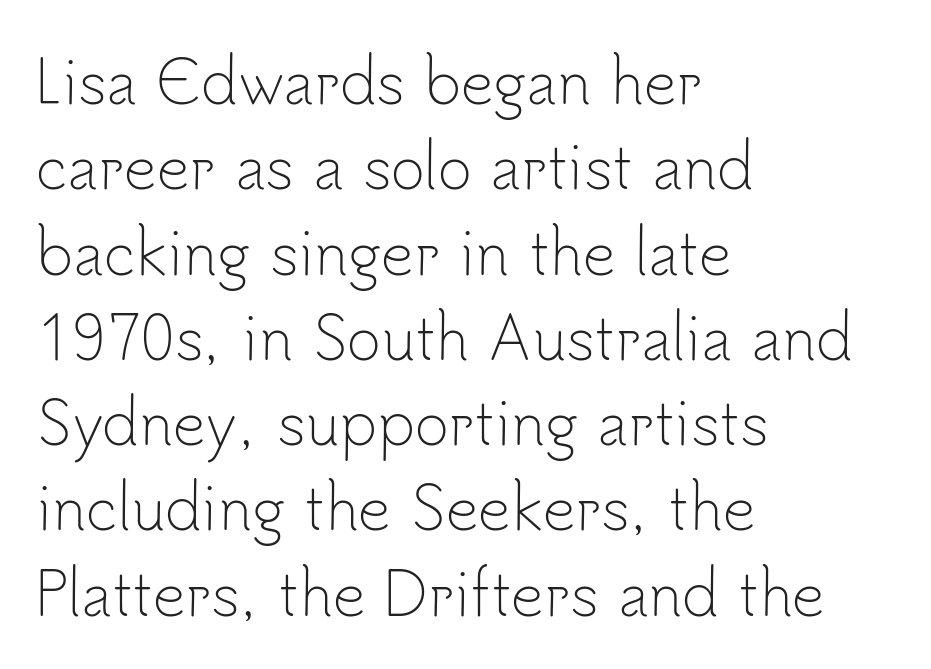
The image shows 58 px light sans-serif type, upright; set left-aligned, normal line spacing (1.47x), normal letter spacing, not underlined; low stroke contrast and a small x-height.
